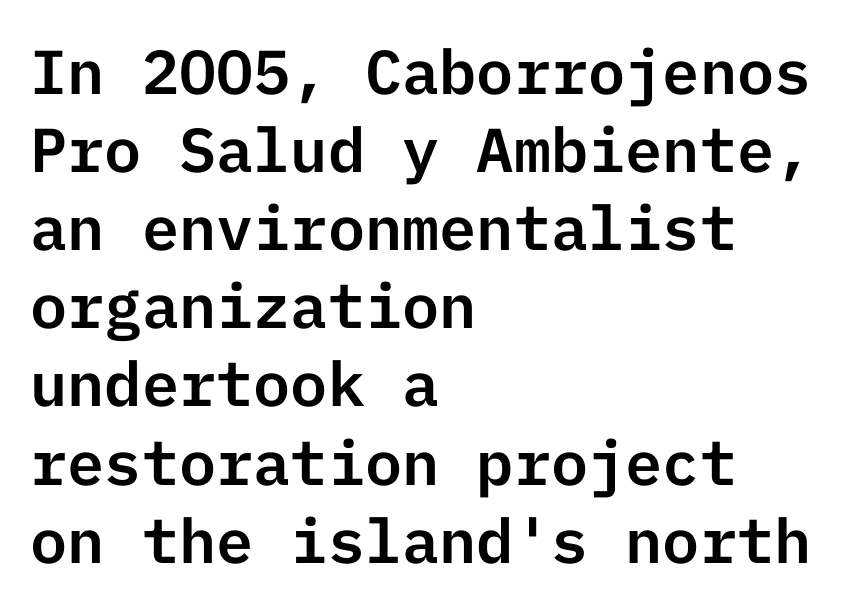
The image shows 62 px sans-serif type, upright; set left-aligned, normal line spacing (1.26x), normal letter spacing, not underlined; low stroke contrast and a medium x-height.
